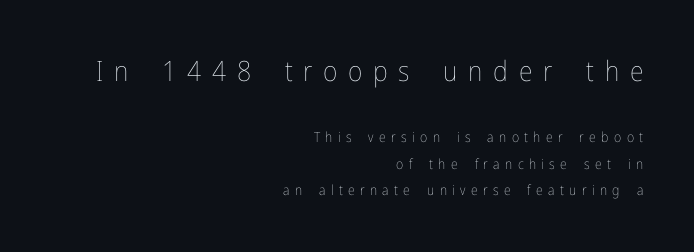
Q: Is the text bold? A: No.
Q: Is the text italic (slanted)? A: No, it is upright.
Q: Is the text underlined? A: No.
Q: How is the paragraph aligned? A: Right-aligned.
Q: Is the spacing between letters normal or unusually wide? A: Unusually wide.
Q: Is the spacing between lines tight, normal or loose? A: Loose.
Q: Which block of text is set in a larger size, the first (top) or the second (bottom)? A: The first (top) one.
Q: Width (condensed, normal, or wide)? A: Condensed.
Q: Stroke contrast? A: Low.
Q: x-height? A: Medium.
Q: Monospaced? A: No.
